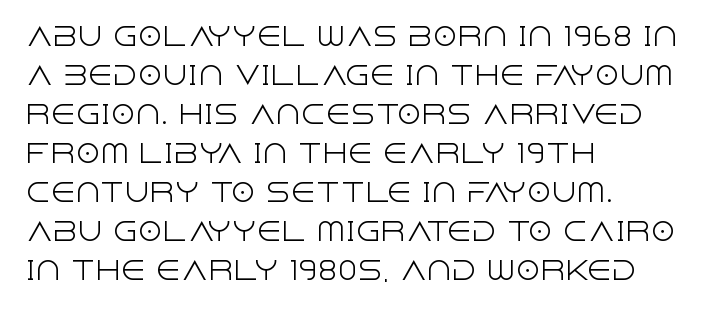
The space between consecutive lines is moderate. In terms of letterspacing, this is plain default setting. This rendering features lettering with no underline. Is the stroke heavy? The answer is a plain regular-or-lighter.
